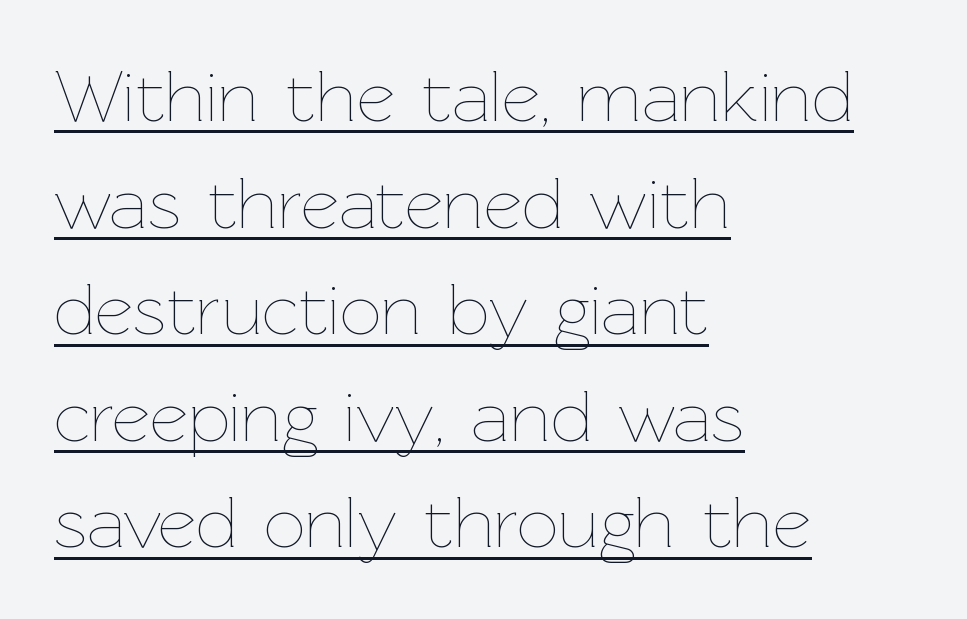
Q: Is the text bold? A: No.
Q: Is the text italic (slanted)? A: No, it is upright.
Q: Is the text underlined? A: Yes.
Q: How is the paragraph aligned? A: Left-aligned.
Q: Is the spacing between letters normal or unusually wide? A: Normal.
Q: Is the spacing between lines tight, normal or loose? A: Normal.
Q: Width (condensed, normal, or wide)? A: Normal.
Q: Stroke contrast? A: Low.
Q: x-height? A: Medium.
Q: Monospaced? A: No.
